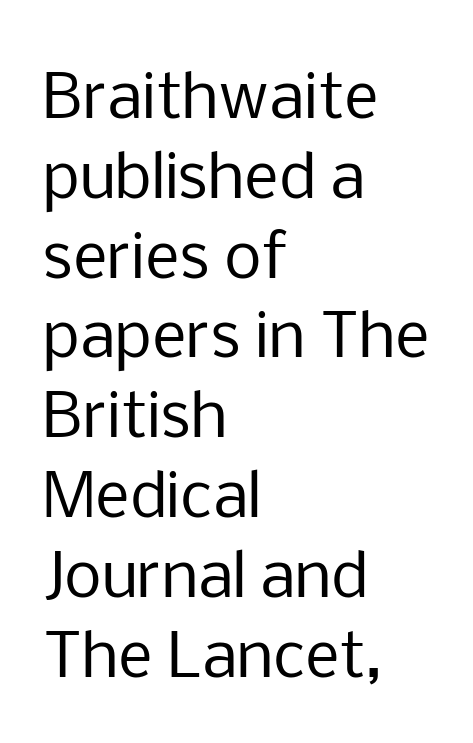
{"serif": "no", "italic": "no", "bold": "no", "weight": "regular", "width": "normal", "stroke_contrast": "low", "x_height": "medium", "monospaced": "no", "underline": "no", "align": "left", "line_spacing": "normal", "line_spacing_ratio": 1.33, "letter_spacing": "normal", "letter_spacing_em": 0.0, "glyph_px": 60}
